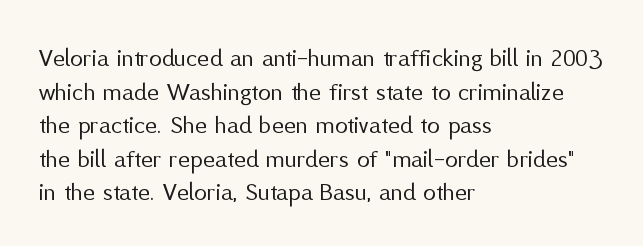
Q: Is the text bold? A: No.
Q: Is the text italic (slanted)? A: No, it is upright.
Q: Is the text underlined? A: No.
Q: How is the paragraph aligned? A: Left-aligned.
Q: Is the spacing between letters normal or unusually wide? A: Normal.
Q: Is the spacing between lines tight, normal or loose? A: Normal.
